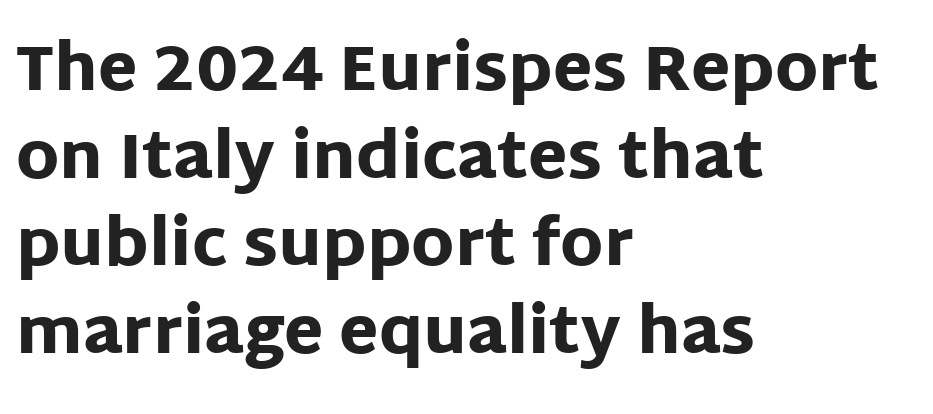
Posture: vertical. Typographically, this falls in the sans-serif category. Each letter keeps its own natural width here, so spacing adapts to shape. These lines are set flush left with a ragged right edge. Caption: standard tracking, unaltered. This block has exactly the height ordinary leading produces.
